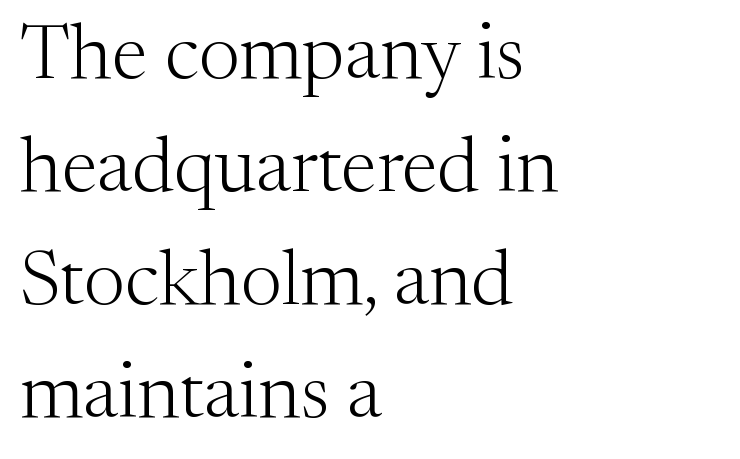
{"serif": "yes", "italic": "no", "bold": "no", "weight": "light", "width": "normal", "stroke_contrast": "medium", "x_height": "medium", "monospaced": "no", "underline": "no", "align": "left", "line_spacing": "normal", "line_spacing_ratio": 1.45, "letter_spacing": "normal", "letter_spacing_em": 0.0, "glyph_px": 78}
